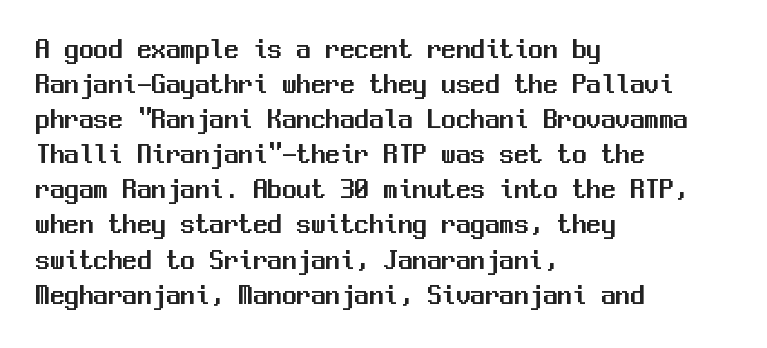
The image shows 29 px sans-serif type, upright, monospaced; set left-aligned, line spacing 1.21x, normal letter spacing, not underlined; medium stroke contrast and a medium x-height.
